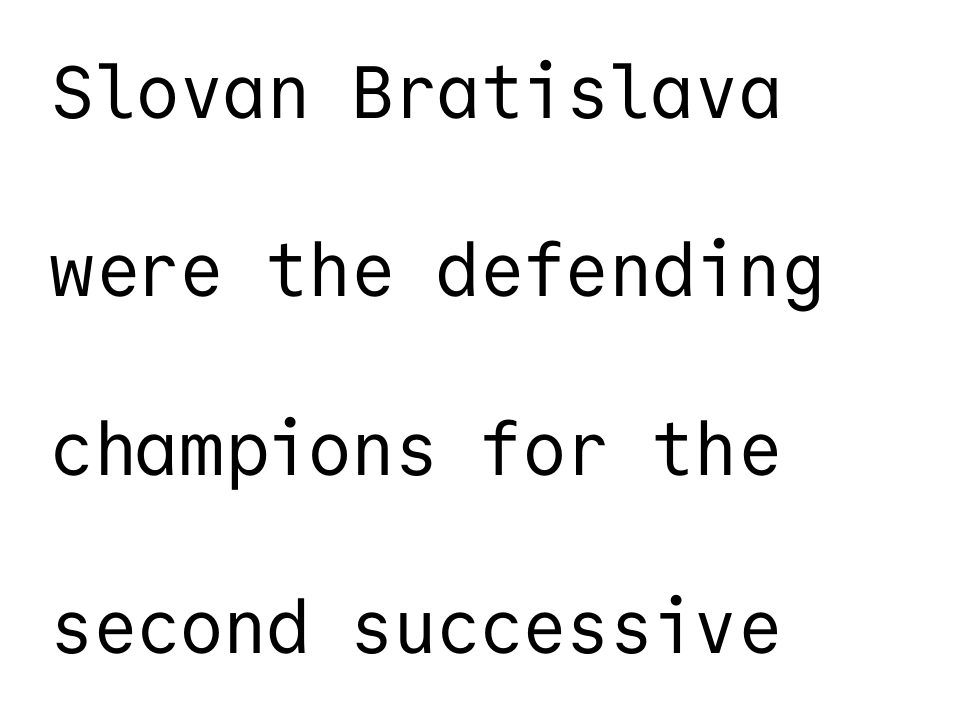
{"serif": "no", "italic": "no", "bold": "no", "weight": "regular", "width": "normal", "stroke_contrast": "low", "x_height": "medium", "monospaced": "yes", "underline": "no", "align": "left", "line_spacing": "loose", "line_spacing_ratio": 2.41, "letter_spacing": "normal", "letter_spacing_em": 0.0, "glyph_px": 74}
